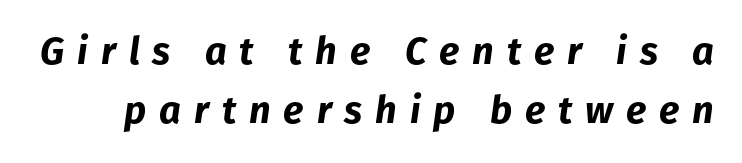
Q: Is the text bold? A: Yes.
Q: Is the text italic (slanted)? A: Yes, it leans right by about 8 degrees.
Q: Is the text underlined? A: No.
Q: Is the spacing between letters normal or unusually wide? A: Unusually wide.
Q: Is the spacing between lines tight, normal or loose? A: Normal.
Q: Width (condensed, normal, or wide)? A: Normal.
Q: Stroke contrast? A: Low.
Q: x-height? A: Medium.
Q: Monospaced? A: No.
